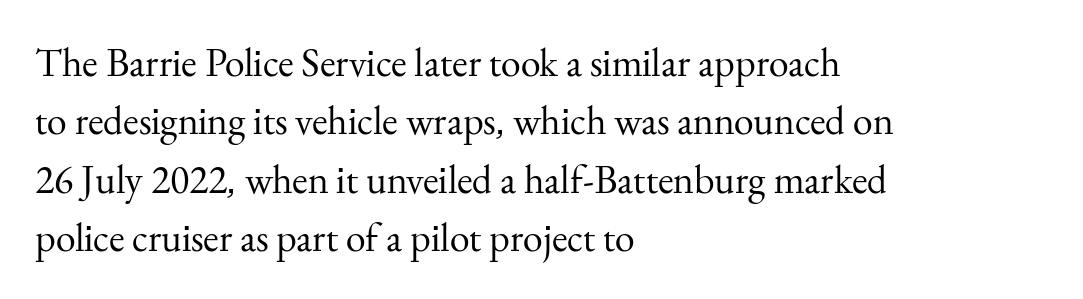
{"serif": "yes", "italic": "no", "bold": "no", "weight": "regular", "width": "normal", "stroke_contrast": "medium", "x_height": "small", "monospaced": "no", "underline": "no", "align": "left", "line_spacing": "normal", "line_spacing_ratio": 1.46, "letter_spacing": "normal", "letter_spacing_em": 0.0, "glyph_px": 40}
